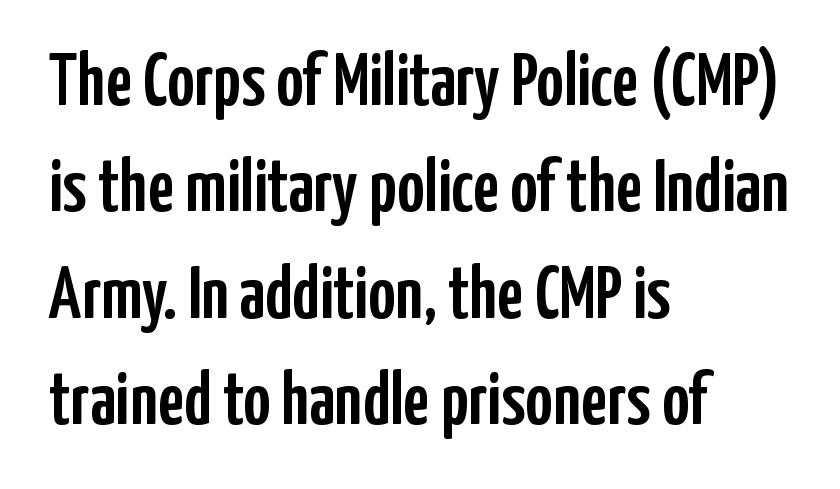
Q: Is the text italic (slanted)? A: No, it is upright.
Q: Is the typeface a serif or a sans-serif typeface? A: Sans-serif.
Q: Is the text underlined? A: No.
Q: How is the paragraph aligned? A: Left-aligned.
Q: Is the spacing between letters normal or unusually wide? A: Normal.
Q: Is the spacing between lines tight, normal or loose? A: Normal.
Q: Width (condensed, normal, or wide)? A: Condensed.
Q: Stroke contrast? A: Low.
Q: x-height? A: Medium.
Q: Monospaced? A: No.
